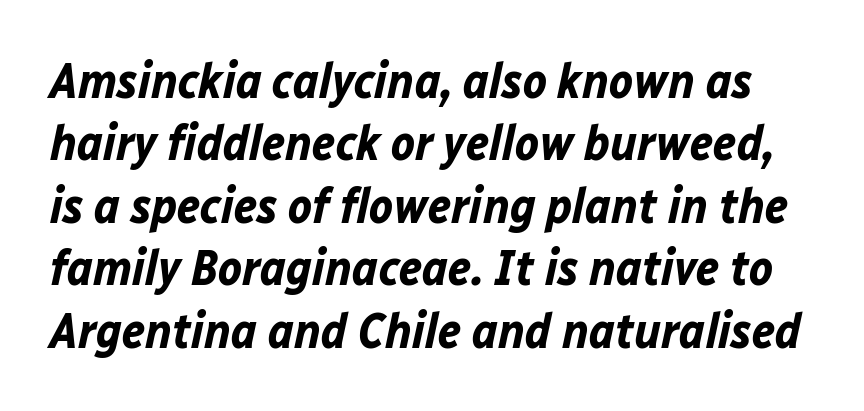
Q: Is the text bold? A: Yes.
Q: Is the text italic (slanted)? A: Yes, it leans right by about 12 degrees.
Q: Is the text underlined? A: No.
Q: Is the spacing between letters normal or unusually wide? A: Normal.
Q: Is the spacing between lines tight, normal or loose? A: Normal.
Q: Width (condensed, normal, or wide)? A: Normal.
Q: Stroke contrast? A: Low.
Q: x-height? A: Medium.
Q: Monospaced? A: No.
